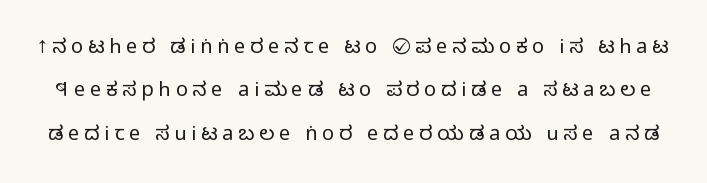
The letters stand straight up with perfectly vertical stems. Line spacing here is loose. The face looks like a standard text weight, possibly lighter. Spacing between characters has been opened up far beyond the box default.
